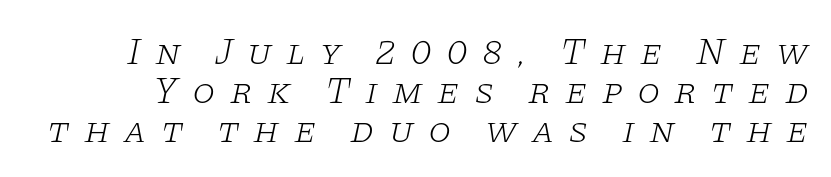
The image shows 37 px light, wide serif type, italic (leaning right); set tight line spacing (1.06x), unusually wide letter spacing (+0.38 em), not underlined; low stroke contrast and a large x-height.
